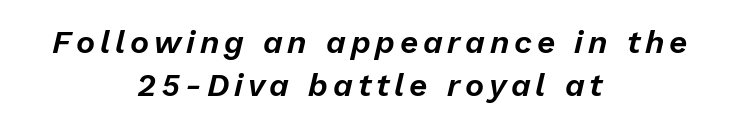
Q: Is the text italic (slanted)? A: Yes, it leans right by about 13 degrees.
Q: Is the text underlined? A: No.
Q: How is the paragraph aligned? A: Centered.
Q: Is the spacing between lines tight, normal or loose? A: Normal.
Q: Width (condensed, normal, or wide)? A: Normal.
Q: Stroke contrast? A: Low.
Q: x-height? A: Medium.
Q: Monospaced? A: No.
